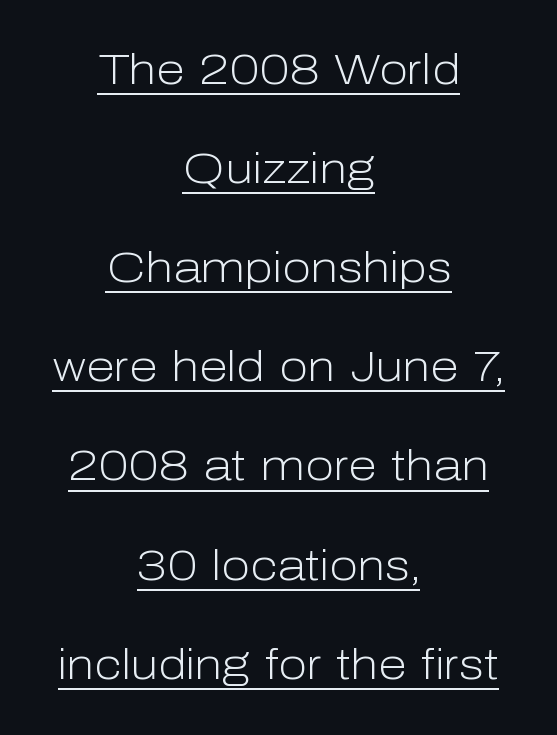
{"serif": "no", "italic": "no", "bold": "no", "weight": "light", "width": "normal", "stroke_contrast": "low", "x_height": "medium", "monospaced": "no", "underline": "yes", "align": "center", "line_spacing": "loose", "line_spacing_ratio": 2.36, "letter_spacing": "normal", "letter_spacing_em": 0.0, "glyph_px": 42}
